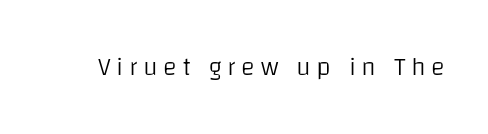
{"italic": "no", "bold": "no", "underline": "no", "letter_spacing": "wide", "letter_spacing_em": 0.21, "glyph_px": 26}
